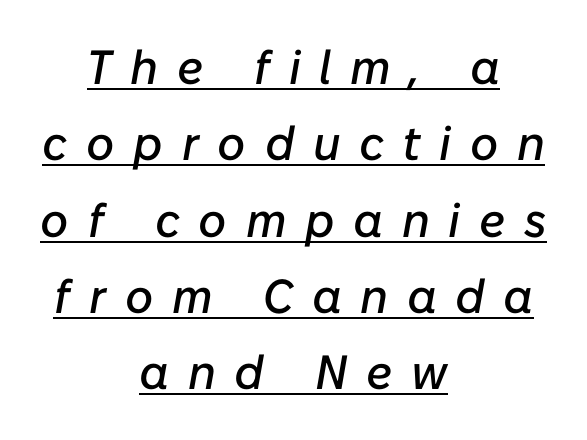
Q: Is the text italic (slanted)? A: Yes, it leans right by about 10 degrees.
Q: Is the text underlined? A: Yes.
Q: How is the paragraph aligned? A: Centered.
Q: Is the spacing between letters normal or unusually wide? A: Unusually wide.
Q: Is the spacing between lines tight, normal or loose? A: Normal.
Q: Width (condensed, normal, or wide)? A: Normal.
Q: Stroke contrast? A: Low.
Q: x-height? A: Medium.
Q: Monospaced? A: No.
